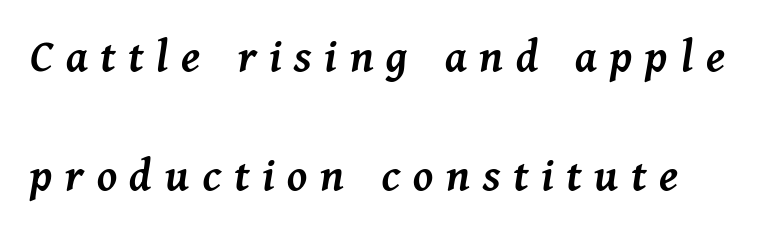
{"italic": "yes", "lean": "right", "slant_degrees": 11, "bold": "semi", "weight": "semibold", "width": "normal", "stroke_contrast": "medium", "x_height": "medium", "monospaced": "no", "underline": "no", "line_spacing": "loose", "line_spacing_ratio": 2.42, "letter_spacing": "wide", "letter_spacing_em": 0.26, "glyph_px": 49}
